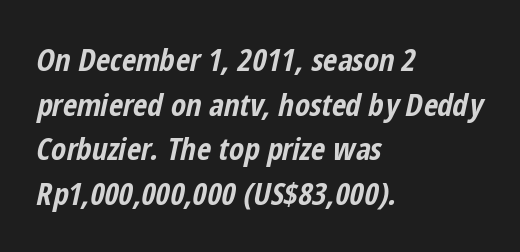
Quick note: italic. These lines carry a lot of weight — the face is fully bold. Proportional: the letters do not fall into vertical columns. The typesetter chose a ragged-right arrangement here.
